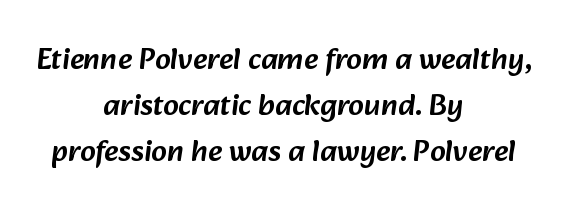
{"serif": "no", "width": "normal", "stroke_contrast": "low", "x_height": "medium", "monospaced": "no", "underline": "no", "align": "center", "line_spacing": "normal", "line_spacing_ratio": 1.49, "letter_spacing": "normal", "letter_spacing_em": 0.0, "glyph_px": 31}
